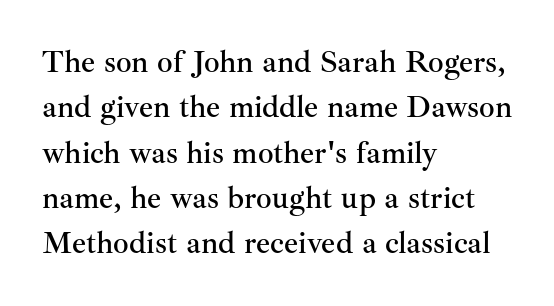
Q: Is the text italic (slanted)? A: No, it is upright.
Q: Is the typeface a serif or a sans-serif typeface? A: Serif.
Q: Is the text underlined? A: No.
Q: How is the paragraph aligned? A: Left-aligned.
Q: Is the spacing between letters normal or unusually wide? A: Normal.
Q: Is the spacing between lines tight, normal or loose? A: Normal.
Q: Width (condensed, normal, or wide)? A: Normal.
Q: Stroke contrast? A: Medium.
Q: x-height? A: Small.
Q: Monospaced? A: No.
